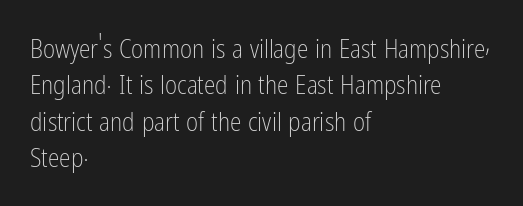
The image shows 26 px text type, upright; set left-aligned, normal line spacing (1.4x), normal letter spacing, not underlined.
